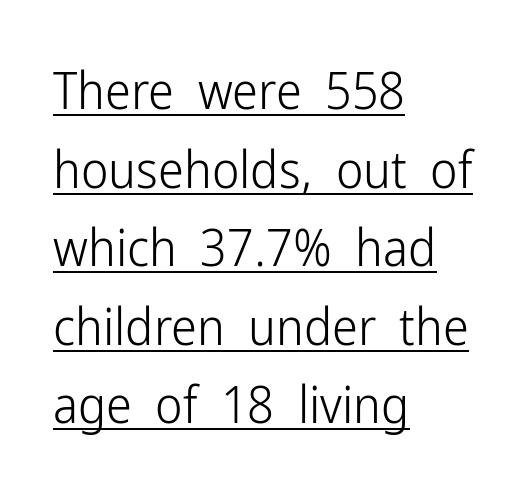
The image shows 52 px light, condensed sans-serif type, upright; set left-aligned, normal line spacing (1.51x), normal letter spacing, underlined; low stroke contrast and a medium x-height.
